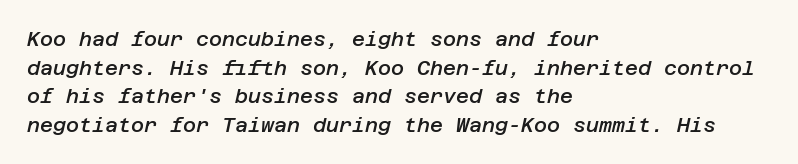
Q: Is the text bold? A: Semi-bold.
Q: Is the text italic (slanted)? A: Yes, it leans right by about 12 degrees.
Q: Is the text underlined? A: No.
Q: How is the paragraph aligned? A: Left-aligned.
Q: Is the spacing between letters normal or unusually wide? A: Normal.
Q: Is the spacing between lines tight, normal or loose? A: Normal.
